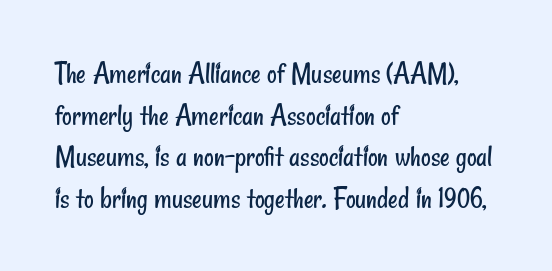
These lines keep a tight, regular rhythm from letter to letter. Regarding serifs, this sample does without them. Interline gaps are of average width in this sample. These glyphs show unthickened strokes, regular width or finer. The letters advance in unequal steps, a hallmark of proportional type.
